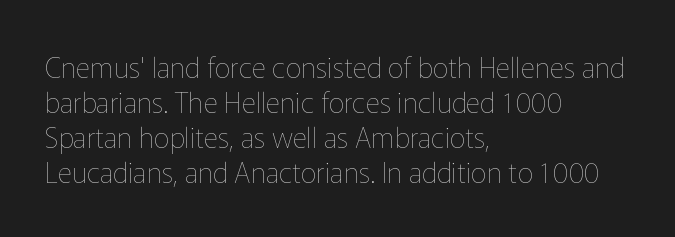
If you drew a line through each stem, it would be perfectly vertical. Inter-character spacing is left at the font's built-in metrics. A typesetter would call this leading conventional body-copy spacing. Which margin do the lines hug? The left one — the right edge is uneven. Vertical stems look standard width or narrower in stroke. Descenders are the only things crossing below the line.
